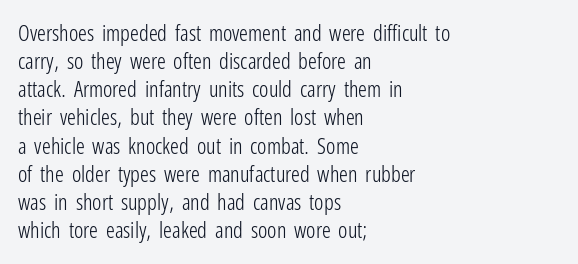
{"italic": "no", "bold": "no", "underline": "no", "align": "left", "line_spacing": "normal", "line_spacing_ratio": 1.28, "letter_spacing": "normal", "letter_spacing_em": 0.0, "glyph_px": 22}
